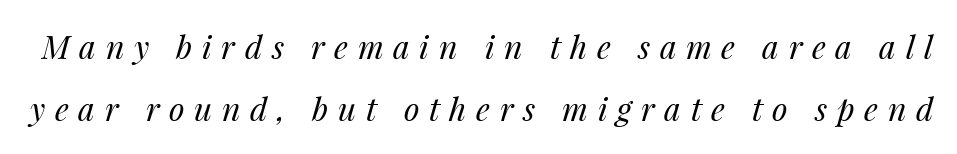
Q: Is the text bold? A: No.
Q: Is the text italic (slanted)? A: Yes, it leans right by about 14 degrees.
Q: Is the text underlined? A: No.
Q: Is the spacing between letters normal or unusually wide? A: Unusually wide.
Q: Is the spacing between lines tight, normal or loose? A: Loose.
Q: Width (condensed, normal, or wide)? A: Normal.
Q: Stroke contrast? A: Medium.
Q: x-height? A: Medium.
Q: Monospaced? A: No.
